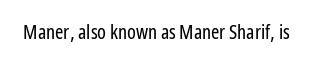
The image shows 20 px text type, upright; set normal letter spacing, not underlined.
